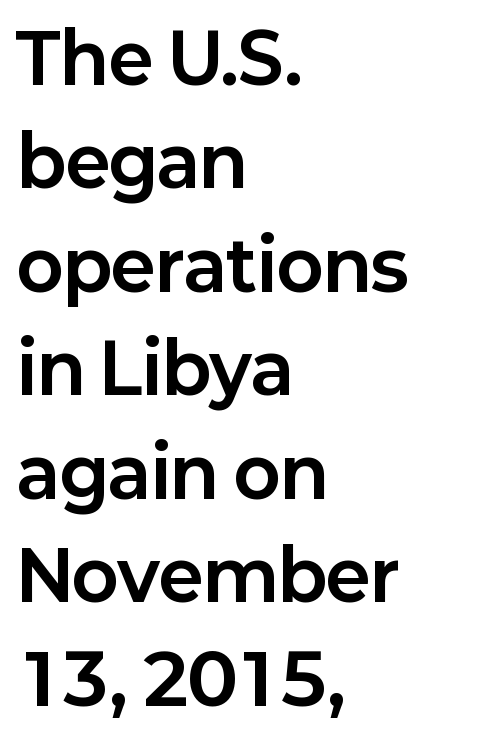
{"serif": "no", "italic": "no", "bold": "yes", "weight": "bold", "width": "normal", "stroke_contrast": "low", "x_height": "medium", "monospaced": "no", "underline": "no", "align": "left", "line_spacing": "normal", "line_spacing_ratio": 1.5, "letter_spacing": "normal", "letter_spacing_em": 0.0, "glyph_px": 69}
